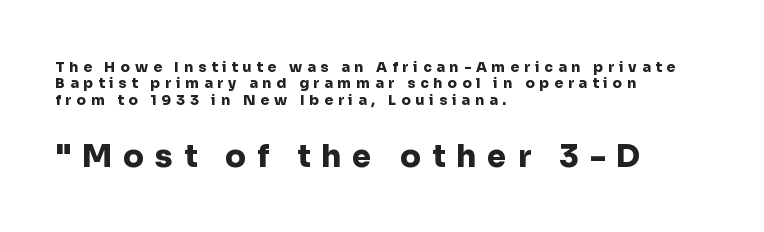
Is this a sans? Yes — the strokes have no serifs. You could not count columns in this text — the font is proportionally spaced. The block sitting lower on the canvas is the one with enlarged characters. It's the straight-up-and-down kind of type.
